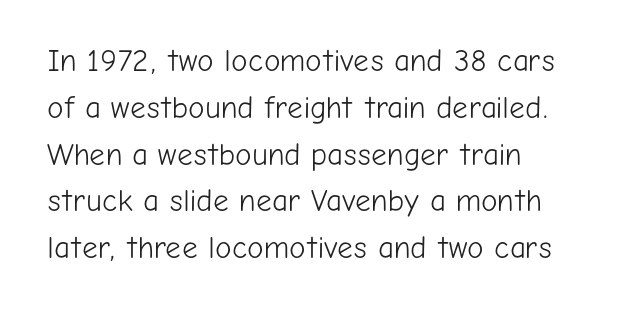
Q: Is the text bold? A: No.
Q: Is the text italic (slanted)? A: No, it is upright.
Q: Is the typeface a serif or a sans-serif typeface? A: Sans-serif.
Q: Is the text underlined? A: No.
Q: How is the paragraph aligned? A: Left-aligned.
Q: Is the spacing between letters normal or unusually wide? A: Normal.
Q: Is the spacing between lines tight, normal or loose? A: Normal.
Q: Width (condensed, normal, or wide)? A: Normal.
Q: Stroke contrast? A: Low.
Q: x-height? A: Medium.
Q: Monospaced? A: No.
